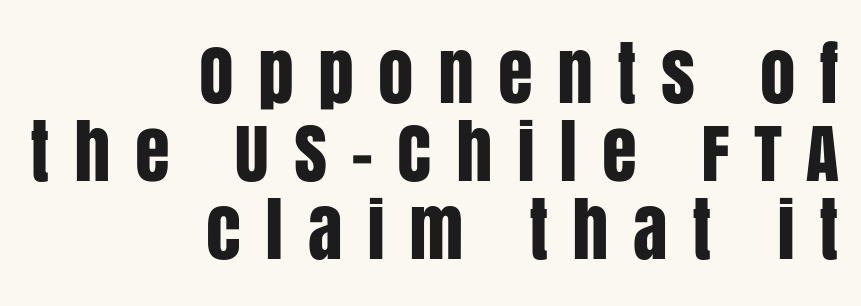
Q: Is the text italic (slanted)? A: No, it is upright.
Q: Is the typeface a serif or a sans-serif typeface? A: Sans-serif.
Q: Is the text underlined? A: No.
Q: How is the paragraph aligned? A: Right-aligned.
Q: Is the spacing between letters normal or unusually wide? A: Unusually wide.
Q: Is the spacing between lines tight, normal or loose? A: Tight.
Q: Width (condensed, normal, or wide)? A: Condensed.
Q: Stroke contrast? A: Low.
Q: x-height? A: Large.
Q: Monospaced? A: No.
